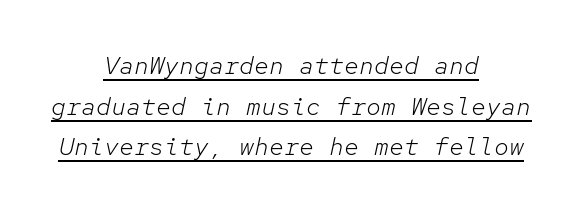
There is no visible air inserted between adjacent glyphs. The space between consecutive lines is moderate. The words here are underlined. The lines in this sample share a center point and differ in where they start and stop. No extra ink here — the face is not bold.
